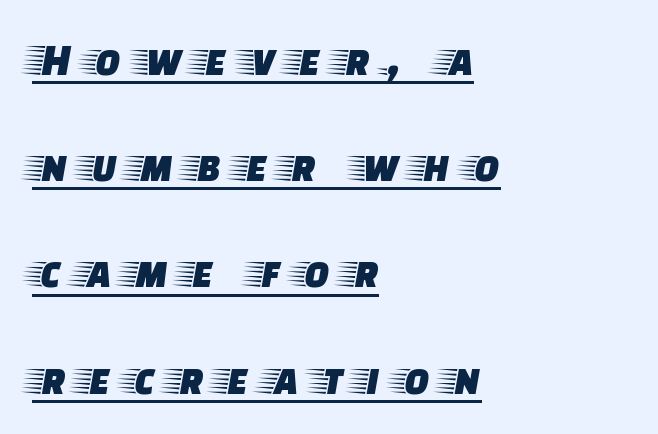
{"serif": "yes", "width": "wide", "stroke_contrast": "low", "x_height": "large", "monospaced": "no", "underline": "yes", "align": "left", "line_spacing": "loose", "line_spacing_ratio": 2.26, "letter_spacing": "wide", "letter_spacing_em": 0.31, "glyph_px": 47}
